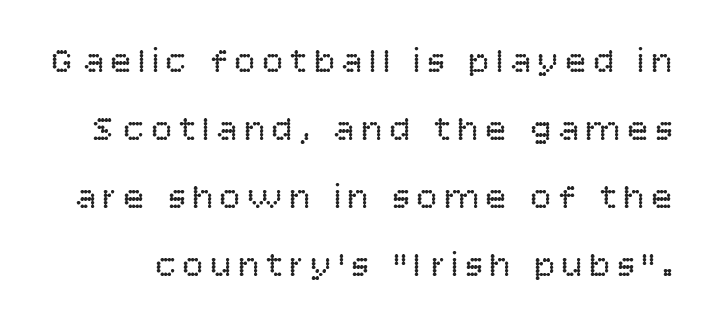
Q: Is the text bold? A: No.
Q: Is the text italic (slanted)? A: No, it is upright.
Q: Is the typeface a serif or a sans-serif typeface? A: Sans-serif.
Q: Is the text underlined? A: No.
Q: Is the spacing between lines tight, normal or loose? A: Loose.
Q: Width (condensed, normal, or wide)? A: Normal.
Q: Stroke contrast? A: Low.
Q: x-height? A: Large.
Q: Monospaced? A: No.
